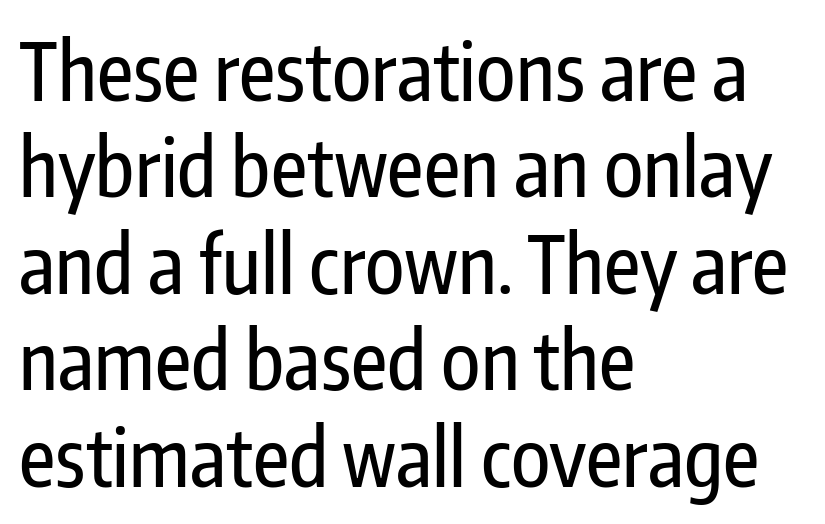
Visually the block forms a straight wall on the left and a jagged coastline on the right. The lettering stays uniformly vertical, giving the passage a roman look. Varying glyph widths throughout — classic text-font behaviour. This rendering employs a face without finishing strokes, i.e., a sans-serif. No word sits above an underline. Nobody touched the tracking dial on this one.
